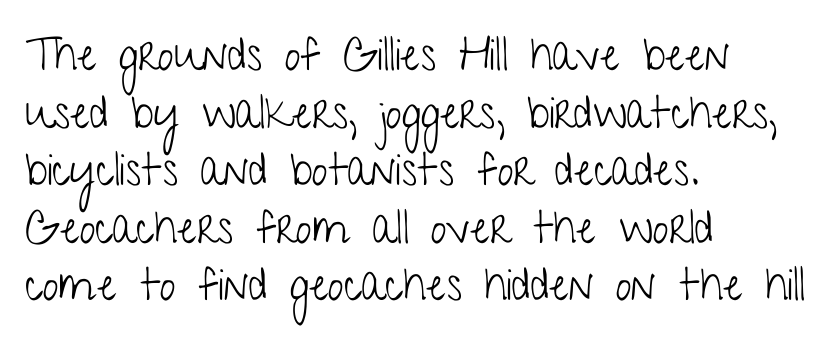
The image shows 45 px light, condensed sans-serif type, upright; set left-aligned, normal line spacing (1.28x), normal letter spacing, not underlined; low stroke contrast and a medium x-height.
